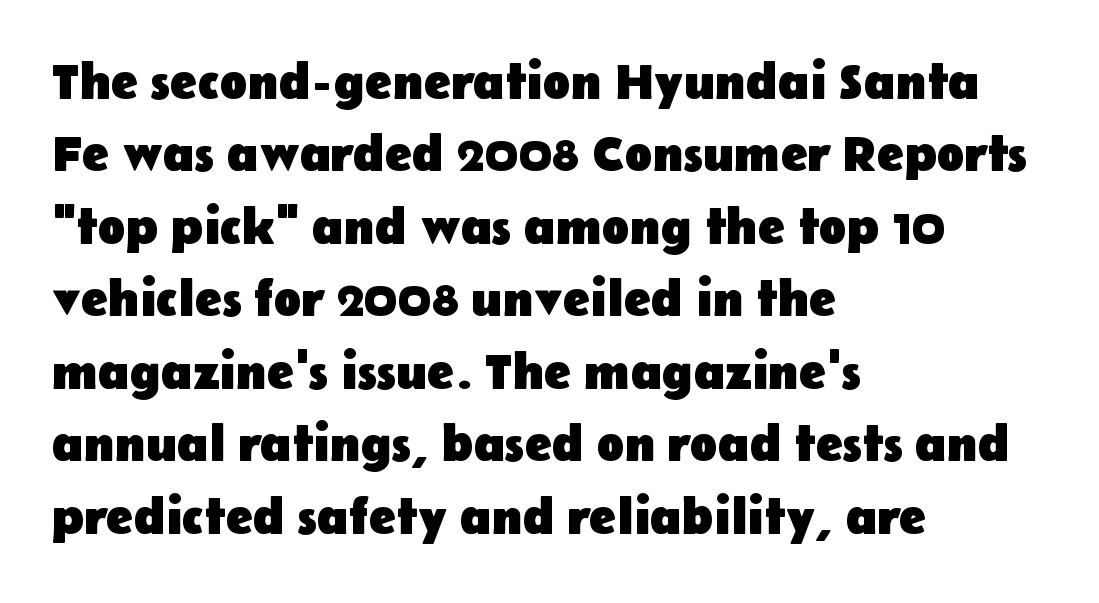
The text block is weighted toward the left margin, trailing off unevenly rightward. Here the glyphs are tracked normally, forming tight word shapes. Strokes here are thick enough to call this a true bold. This is sans-serif lettering, the kind often seen on screens and signage.
